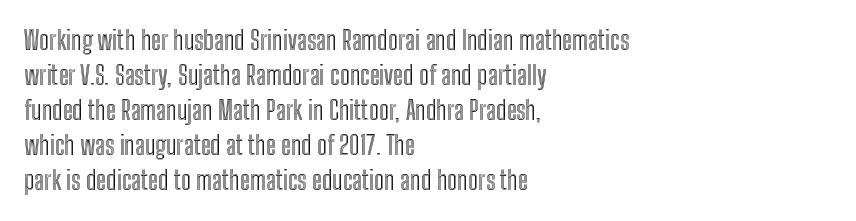
The image shows 26 px text type, upright; set left-aligned, normal line spacing (1.35x), normal letter spacing, not underlined.
